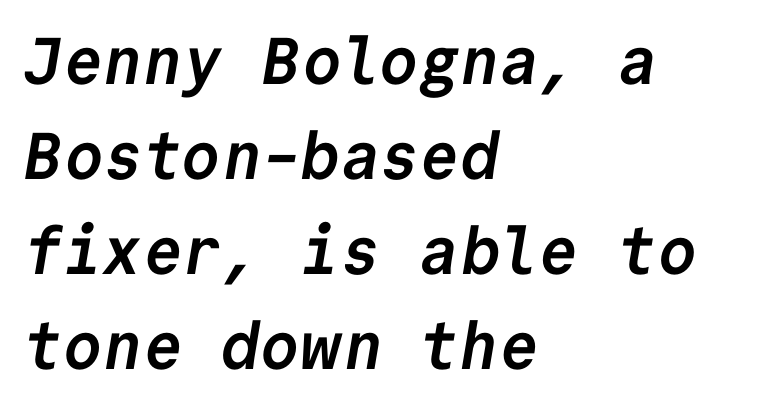
{"serif": "no", "bold": "yes", "weight": "semibold", "width": "normal", "stroke_contrast": "low", "x_height": "medium", "monospaced": "yes", "underline": "no", "align": "left", "line_spacing": "normal", "line_spacing_ratio": 1.44, "letter_spacing": "normal", "letter_spacing_em": 0.0, "glyph_px": 66}
